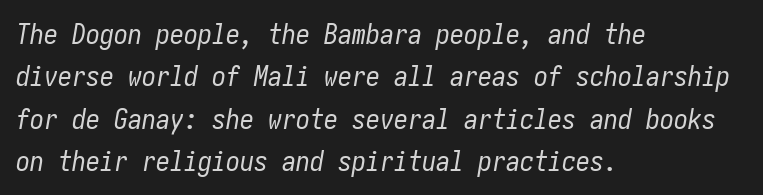
The image shows 28 px regular-weight, condensed type, italic (leaning right); set left-aligned, normal line spacing (1.51x), normal letter spacing, not underlined; low stroke contrast and a medium x-height.
